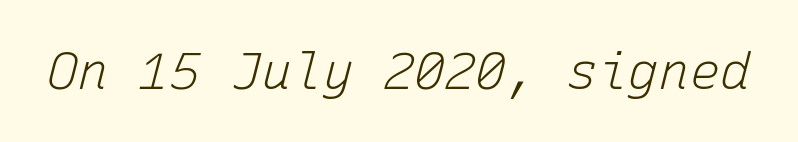
The image shows 51 px light type, italic (leaning right), monospaced; set normal letter spacing, not underlined; low stroke contrast and a medium x-height.
